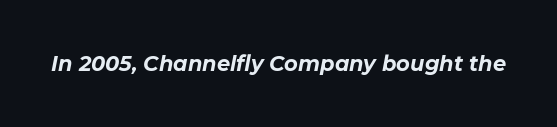
{"italic": "yes", "lean": "right", "slant_degrees": 11, "bold": "yes", "underline": "no", "letter_spacing": "normal", "letter_spacing_em": 0.0, "glyph_px": 21}
